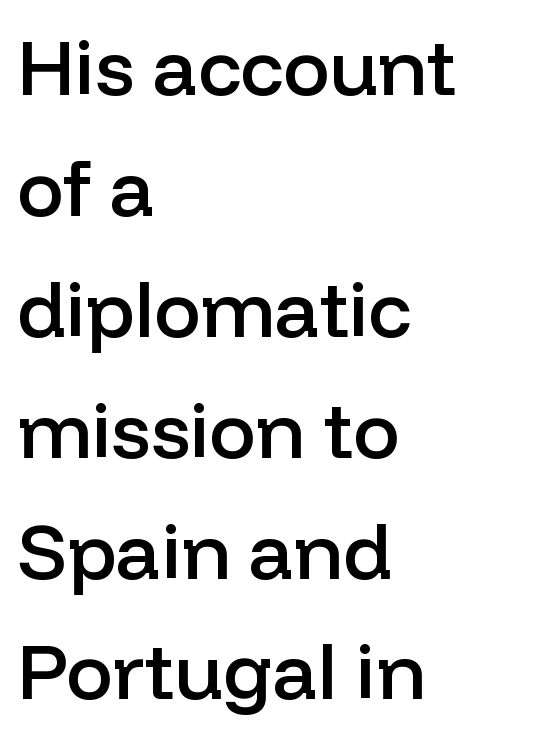
Q: Is the text bold? A: Semi-bold.
Q: Is the text italic (slanted)? A: No, it is upright.
Q: Is the typeface a serif or a sans-serif typeface? A: Sans-serif.
Q: Is the text underlined? A: No.
Q: How is the paragraph aligned? A: Left-aligned.
Q: Is the spacing between letters normal or unusually wide? A: Normal.
Q: Is the spacing between lines tight, normal or loose? A: Normal.
Q: Width (condensed, normal, or wide)? A: Normal.
Q: Stroke contrast? A: Low.
Q: x-height? A: Medium.
Q: Monospaced? A: No.
